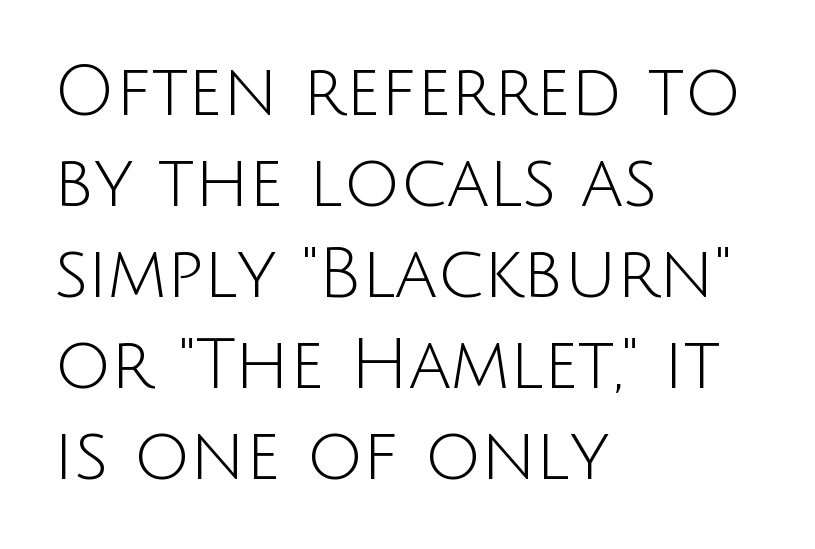
{"serif": "no", "italic": "no", "bold": "no", "weight": "light", "width": "normal", "stroke_contrast": "low", "x_height": "large", "monospaced": "no", "underline": "no", "align": "left", "line_spacing": "normal", "line_spacing_ratio": 1.3, "letter_spacing": "normal", "letter_spacing_em": 0.0, "glyph_px": 70}
